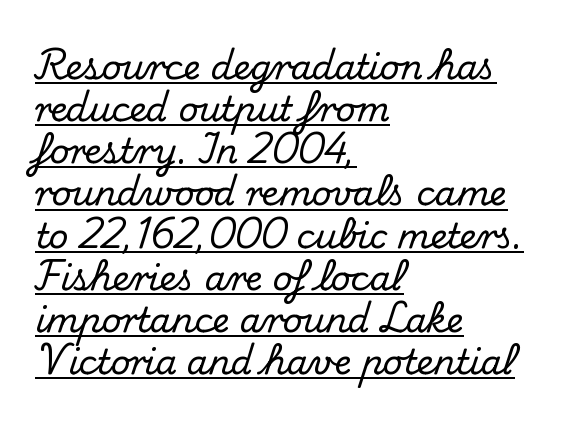
Q: Is the text italic (slanted)? A: Yes.
Q: Is the typeface a serif or a sans-serif typeface? A: Serif.
Q: Is the text underlined? A: Yes.
Q: How is the paragraph aligned? A: Left-aligned.
Q: Is the spacing between letters normal or unusually wide? A: Normal.
Q: Width (condensed, normal, or wide)? A: Normal.
Q: Stroke contrast? A: Medium.
Q: x-height? A: Small.
Q: Monospaced? A: No.
